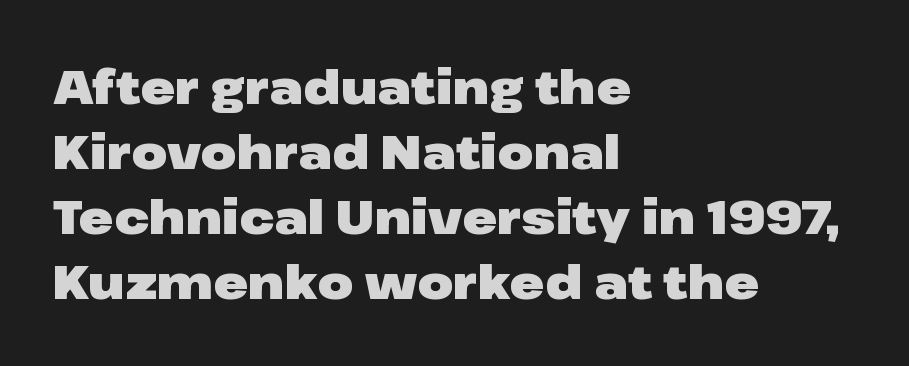
Q: Is the text bold? A: Yes.
Q: Is the text italic (slanted)? A: No, it is upright.
Q: Is the typeface a serif or a sans-serif typeface? A: Sans-serif.
Q: Is the text underlined? A: No.
Q: How is the paragraph aligned? A: Left-aligned.
Q: Is the spacing between letters normal or unusually wide? A: Normal.
Q: Is the spacing between lines tight, normal or loose? A: Normal.
Q: Width (condensed, normal, or wide)? A: Wide.
Q: Stroke contrast? A: Low.
Q: x-height? A: Medium.
Q: Monospaced? A: No.
